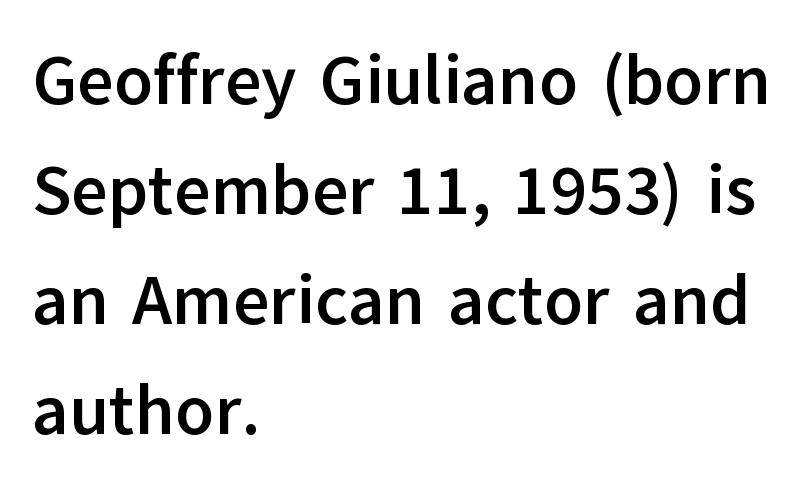
{"serif": "no", "italic": "no", "bold": "yes", "weight": "semibold", "width": "normal", "stroke_contrast": "low", "x_height": "medium", "monospaced": "no", "underline": "no", "align": "left", "line_spacing": "normal", "line_spacing_ratio": 1.57, "letter_spacing": "normal", "letter_spacing_em": 0.0, "glyph_px": 70}
